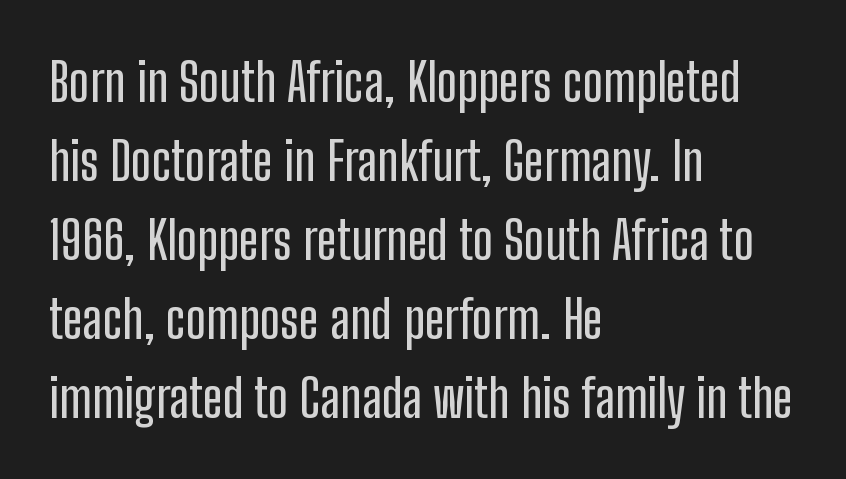
{"serif": "no", "italic": "no", "width": "condensed", "stroke_contrast": "low", "x_height": "medium", "monospaced": "no", "underline": "no", "align": "left", "line_spacing": "normal", "line_spacing_ratio": 1.49, "letter_spacing": "normal", "letter_spacing_em": 0.0, "glyph_px": 53}
